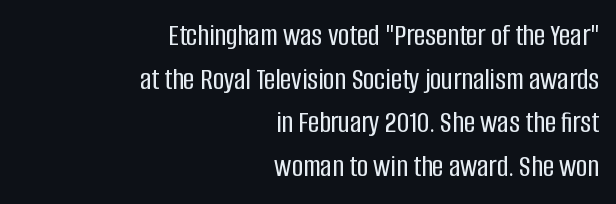
Normally led — the rows are evenly, conventionally spaced. In terms of posture, this sample is upright. Check under the words: just untouched page. Varying glyph widths throughout — classic text-font behaviour. This rendering uses right alignment, leaving the left contour irregular. This rendering leaves character spacing at its baseline value.
